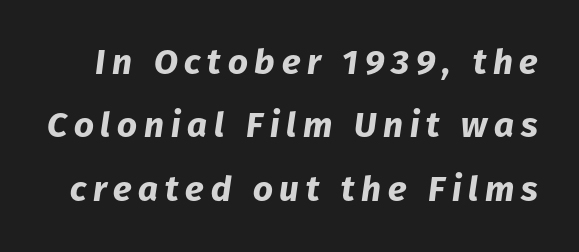
Letters rest on an invisible, unmarked baseline. Chunky letters — that's bold for sure. The typography opts for an oblique posture over an upright one. Here the designer chose a conventional face with non-uniform glyph widths.
